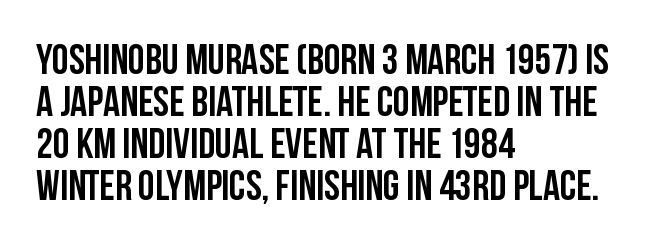
{"serif": "no", "italic": "no", "bold": "yes", "weight": "semibold", "width": "condensed", "stroke_contrast": "low", "x_height": "large", "monospaced": "no", "underline": "no", "align": "left", "line_spacing": "tight", "line_spacing_ratio": 1.0, "letter_spacing": "normal", "letter_spacing_em": 0.0, "glyph_px": 42}
